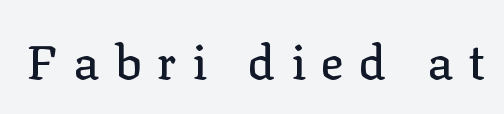
Q: Is the text italic (slanted)? A: No, it is upright.
Q: Is the typeface a serif or a sans-serif typeface? A: Serif.
Q: Is the text underlined? A: No.
Q: Is the spacing between letters normal or unusually wide? A: Unusually wide.
Q: Width (condensed, normal, or wide)? A: Normal.
Q: Stroke contrast? A: Low.
Q: x-height? A: Medium.
Q: Monospaced? A: No.
